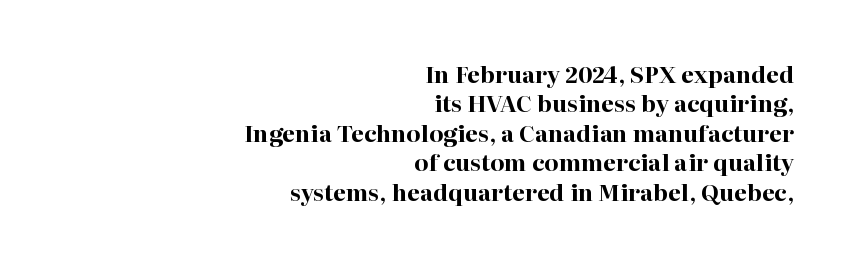
{"italic": "no", "bold": "yes", "underline": "no", "align": "right", "line_spacing": "normal", "line_spacing_ratio": 1.28, "letter_spacing": "normal", "letter_spacing_em": 0.0, "glyph_px": 23}
